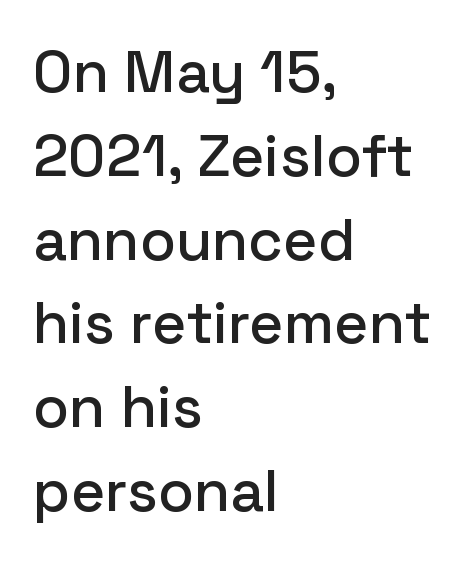
{"serif": "no", "italic": "no", "width": "normal", "stroke_contrast": "low", "x_height": "medium", "monospaced": "no", "underline": "no", "align": "left", "line_spacing": "normal", "line_spacing_ratio": 1.42, "letter_spacing": "normal", "letter_spacing_em": 0.0, "glyph_px": 59}
